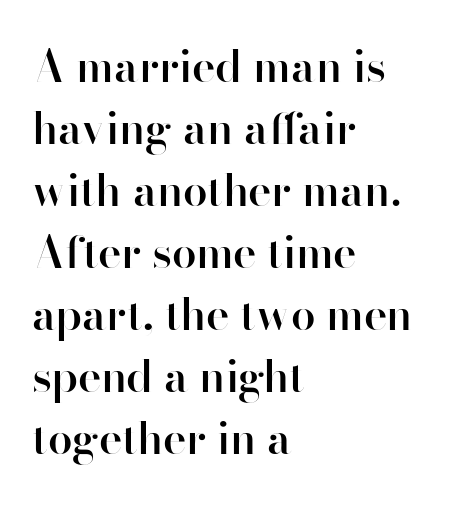
These lines sit exactly where default settings would place them. These lines carry some extra weight — a demibold, not a full bold. Spacing verdict: proportional, widths tailored to each character. Vertical strokes here are truly vertical.
